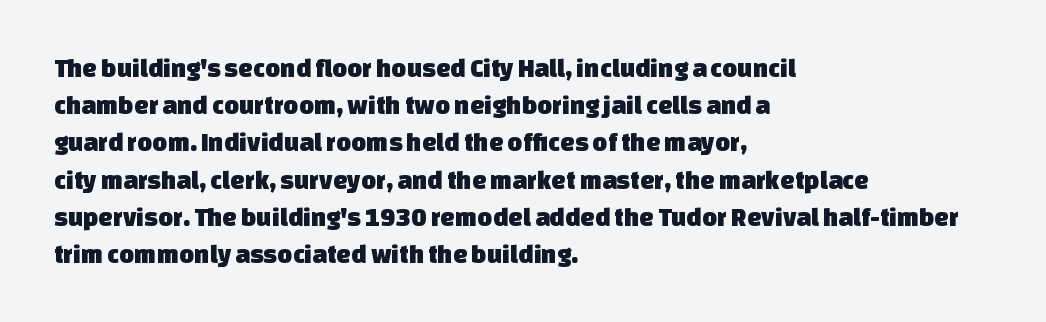
{"underline": "no", "align": "left", "line_spacing": "normal", "line_spacing_ratio": 1.43, "letter_spacing": "normal", "letter_spacing_em": 0.0, "glyph_px": 26}
